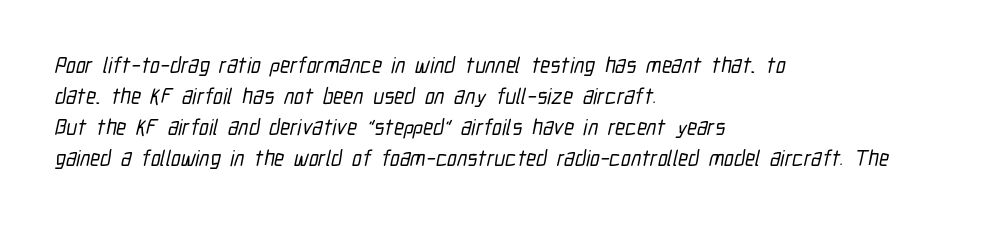
Q: Is the text underlined? A: No.
Q: How is the paragraph aligned? A: Left-aligned.
Q: Is the spacing between letters normal or unusually wide? A: Normal.
Q: Is the spacing between lines tight, normal or loose? A: Normal.
